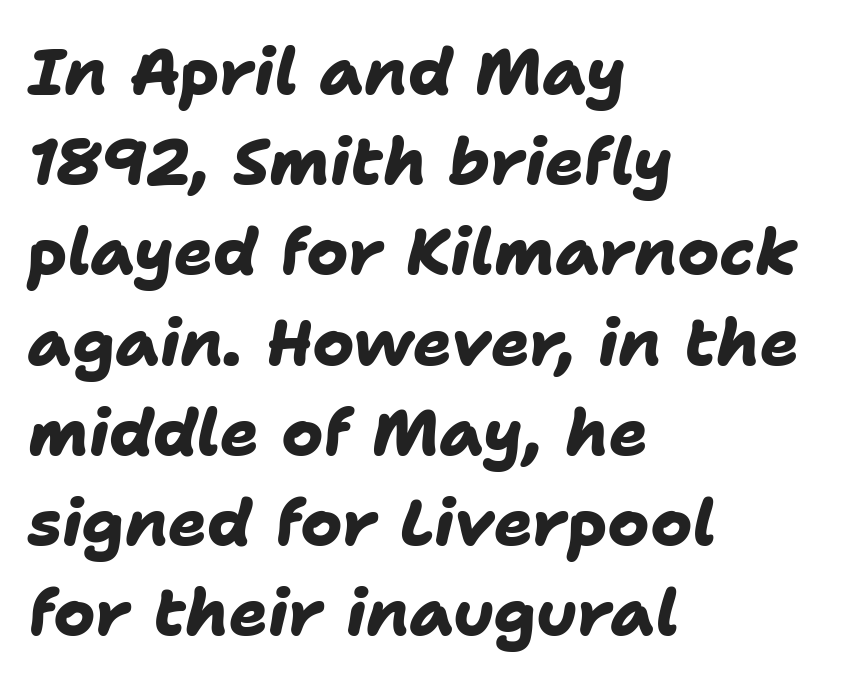
Q: Is the text bold? A: Yes.
Q: Is the typeface a serif or a sans-serif typeface? A: Sans-serif.
Q: Is the text underlined? A: No.
Q: How is the paragraph aligned? A: Left-aligned.
Q: Is the spacing between letters normal or unusually wide? A: Normal.
Q: Is the spacing between lines tight, normal or loose? A: Normal.
Q: Width (condensed, normal, or wide)? A: Normal.
Q: Stroke contrast? A: Low.
Q: x-height? A: Medium.
Q: Monospaced? A: No.
